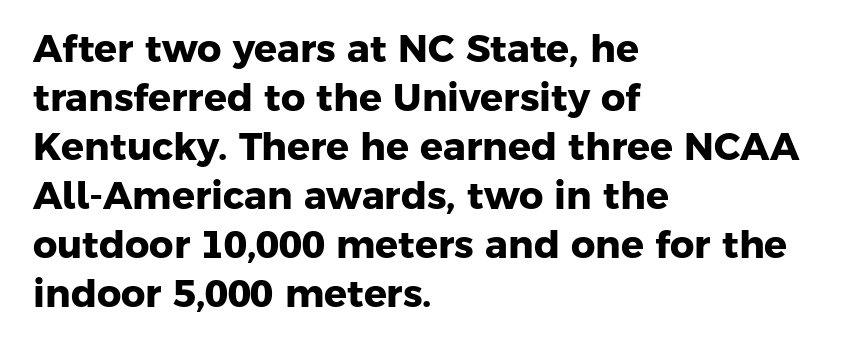
The image shows 38 px heavy sans-serif type; set left-aligned, normal line spacing (1.29x), normal letter spacing, not underlined; low stroke contrast and a medium x-height.
